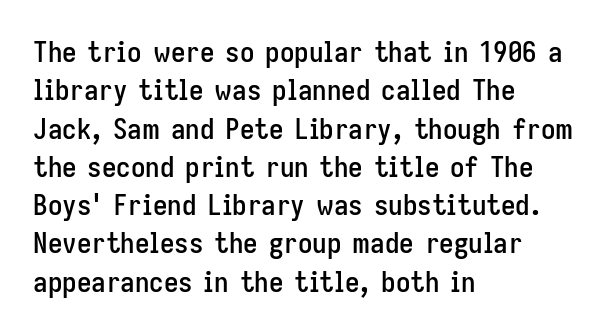
{"serif": "no", "italic": "no", "width": "condensed", "stroke_contrast": "low", "x_height": "medium", "monospaced": "no", "underline": "no", "align": "left", "line_spacing": "normal", "line_spacing_ratio": 1.32, "letter_spacing": "normal", "letter_spacing_em": 0.0, "glyph_px": 29}
